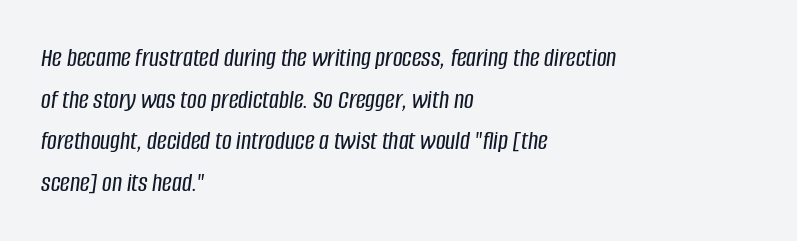
{"italic": "yes", "lean": "right", "slant_degrees": 8, "underline": "no", "align": "left", "line_spacing": "normal", "line_spacing_ratio": 1.54, "letter_spacing": "normal", "letter_spacing_em": 0.0, "glyph_px": 27}
